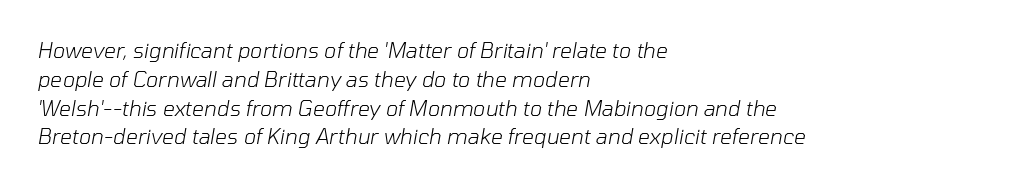
The image shows 21 px text type, italic (leaning right); set left-aligned, normal line spacing (1.37x), normal letter spacing, not underlined.
